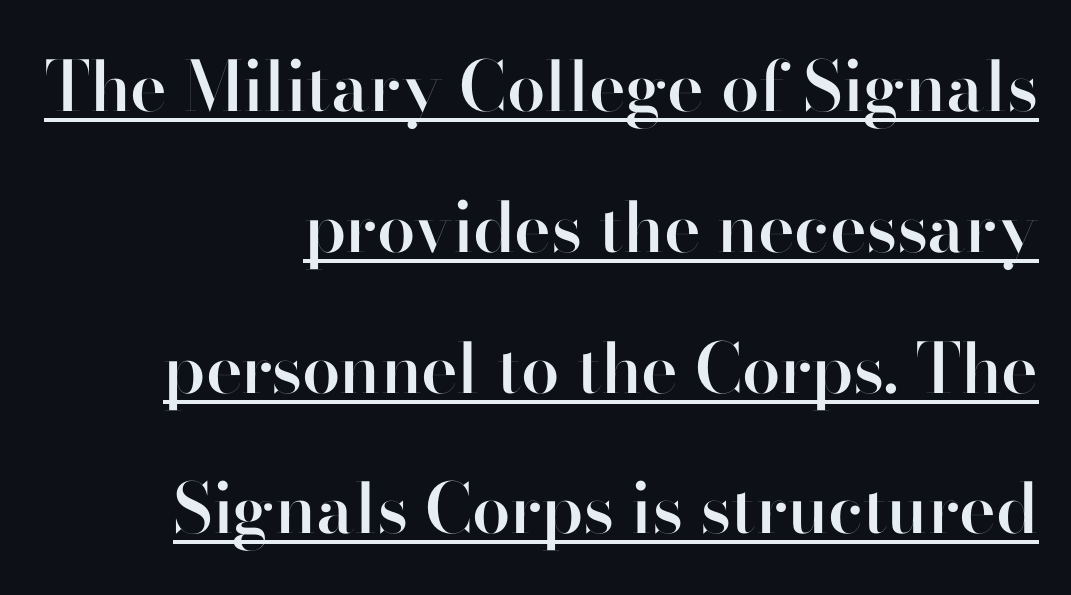
The image shows 69 px semibold sans-serif type, upright; set right-aligned, loose line spacing (2.04x), normal letter spacing, underlined; high stroke contrast and a small x-height.
